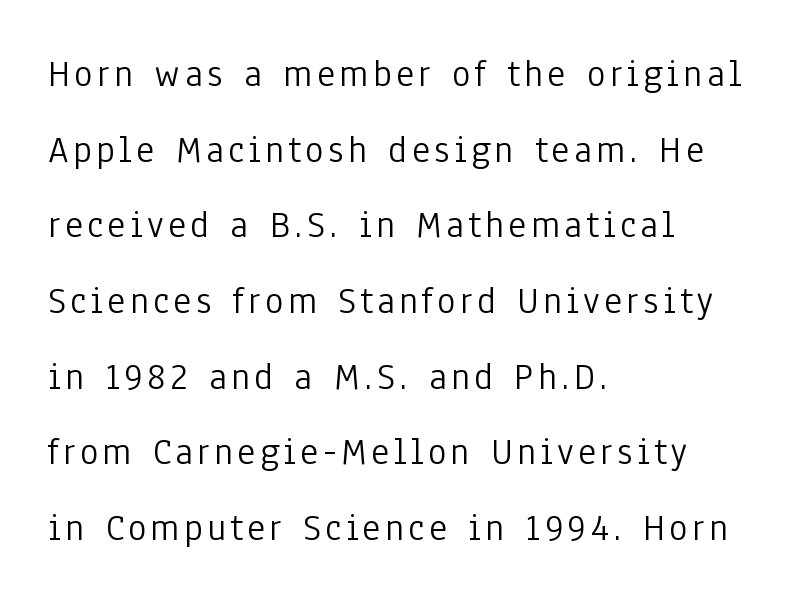
The image shows 39 px light, condensed sans-serif type, upright; set left-aligned, loose line spacing (1.94x), not underlined; low stroke contrast and a medium x-height.
